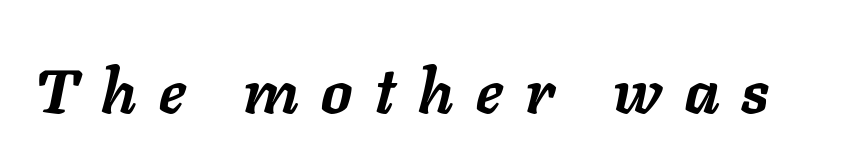
Q: Is the text bold? A: Yes.
Q: Is the text italic (slanted)? A: Yes, it leans right by about 11 degrees.
Q: Is the text underlined? A: No.
Q: Is the spacing between letters normal or unusually wide? A: Unusually wide.
Q: Width (condensed, normal, or wide)? A: Normal.
Q: Stroke contrast? A: Low.
Q: x-height? A: Medium.
Q: Monospaced? A: No.
